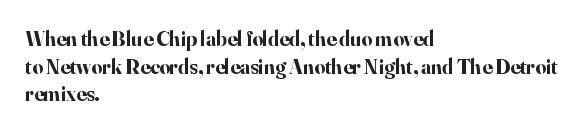
{"italic": "no", "bold": "yes", "underline": "no", "align": "left", "line_spacing": "normal", "line_spacing_ratio": 1.32, "letter_spacing": "normal", "letter_spacing_em": 0.0, "glyph_px": 21}
